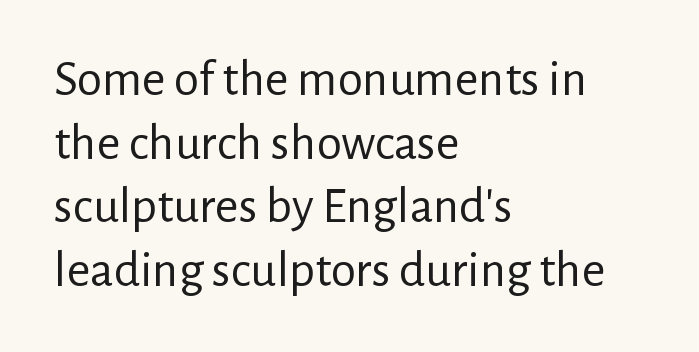
A classic flush-left, rag-right setting is used for this passage. Vertically, the passage feels balanced, rows spaced as you'd expect. Does the type have serifs? No, each stem ends abruptly. The type is set solid horizontally, with unmodified tracking. The foot of each line stays bare and open.
